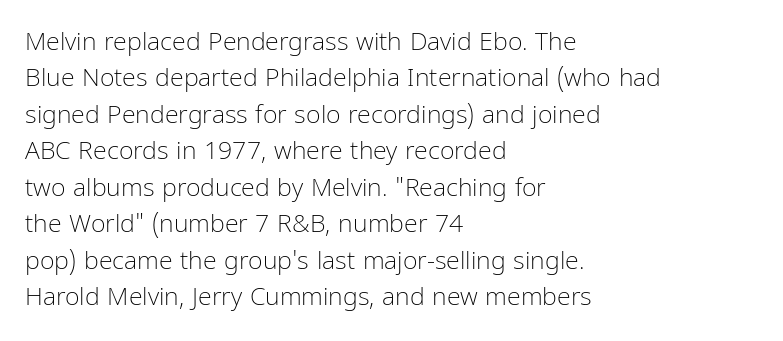
The image shows 25 px text type, upright; set left-aligned, normal line spacing (1.46x), normal letter spacing, not underlined.
